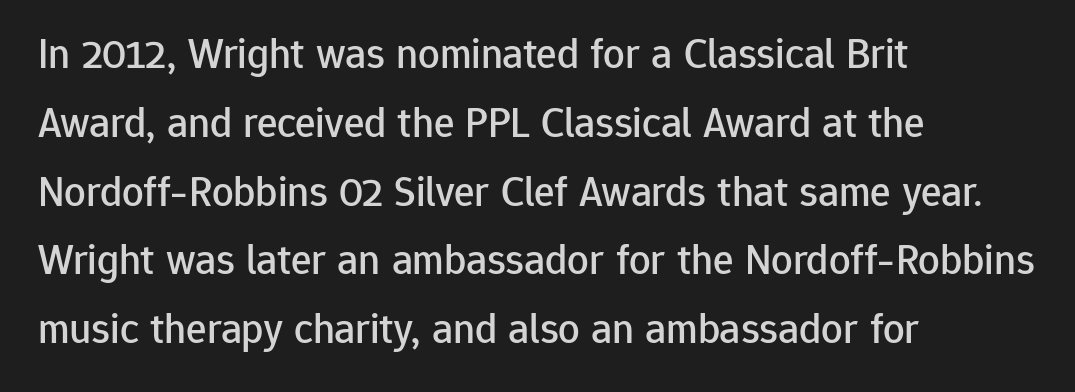
{"serif": "no", "italic": "no", "width": "normal", "stroke_contrast": "low", "x_height": "medium", "monospaced": "no", "underline": "no", "align": "left", "line_spacing": "normal", "line_spacing_ratio": 1.6, "letter_spacing": "normal", "letter_spacing_em": 0.0, "glyph_px": 43}
